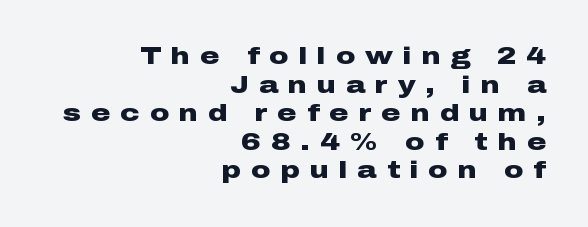
Compared with typical body copy, the letter spacing here is much looser. The lettering holds an erect, upright posture throughout. The lines are quadded right. Stroke thickness is high; the sample reads as a true bold. Unmarked baselines from the first word to the last.
